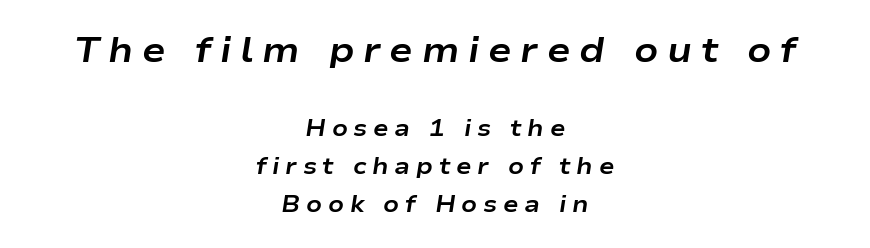
The image shows 35 px bold, wide type, italic (leaning right); set centered, normal line spacing (1.66x), unusually wide letter spacing (+0.25 em), not underlined; the first (top) block is 1.52x larger; low stroke contrast and a medium x-height.
